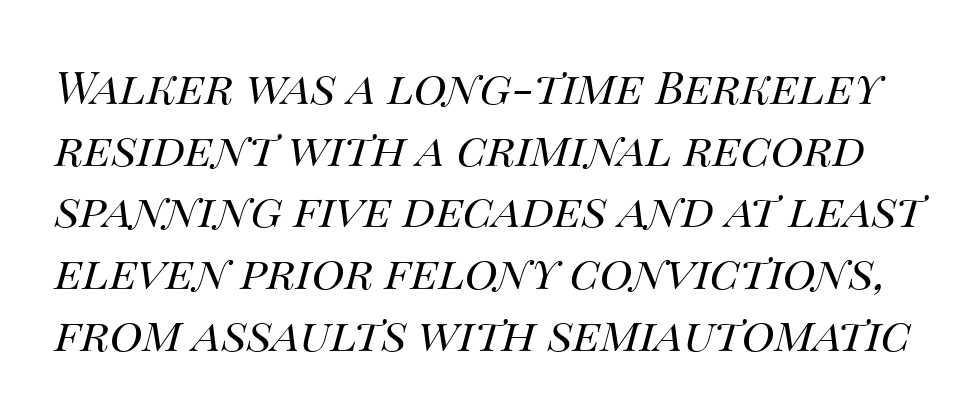
The image shows 45 px regular-weight type, italic (leaning right); set normal line spacing (1.37x), normal letter spacing, not underlined; medium stroke contrast and a large x-height.
